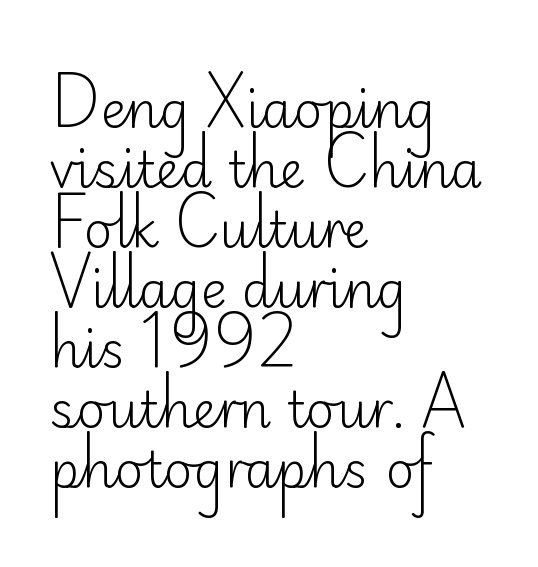
{"serif": "no", "italic": "no", "bold": "no", "weight": "light", "width": "normal", "stroke_contrast": "low", "x_height": "small", "monospaced": "no", "underline": "no", "align": "left", "line_spacing_ratio": 1.2, "letter_spacing": "normal", "letter_spacing_em": 0.0, "glyph_px": 50}
